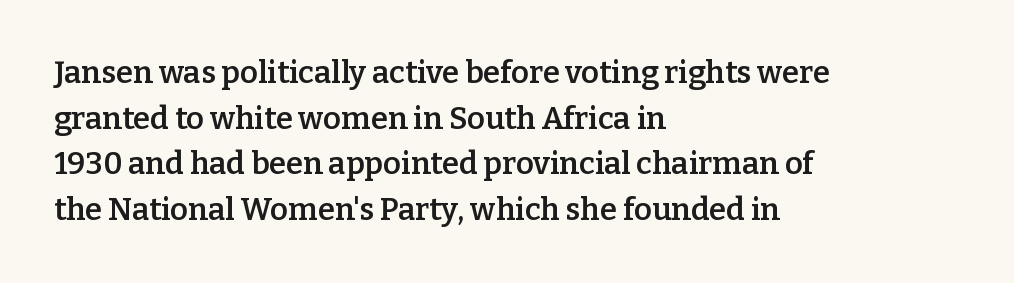
The image shows 31 px semibold serif type, upright; set left-aligned, normal line spacing (1.47x), normal letter spacing, not underlined; low stroke contrast and a medium x-height.
